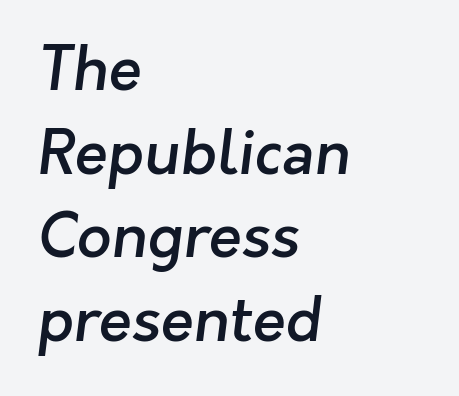
The image shows 61 px semibold sans-serif type; set left-aligned, normal line spacing (1.37x), normal letter spacing, not underlined; low stroke contrast and a medium x-height.
